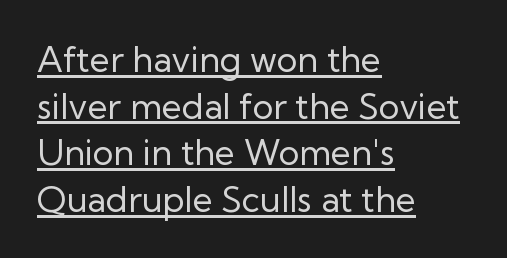
{"serif": "no", "italic": "no", "bold": "no", "weight": "regular", "width": "normal", "stroke_contrast": "low", "x_height": "medium", "monospaced": "no", "underline": "yes", "align": "left", "line_spacing": "normal", "line_spacing_ratio": 1.33, "letter_spacing": "normal", "letter_spacing_em": 0.0, "glyph_px": 35}
